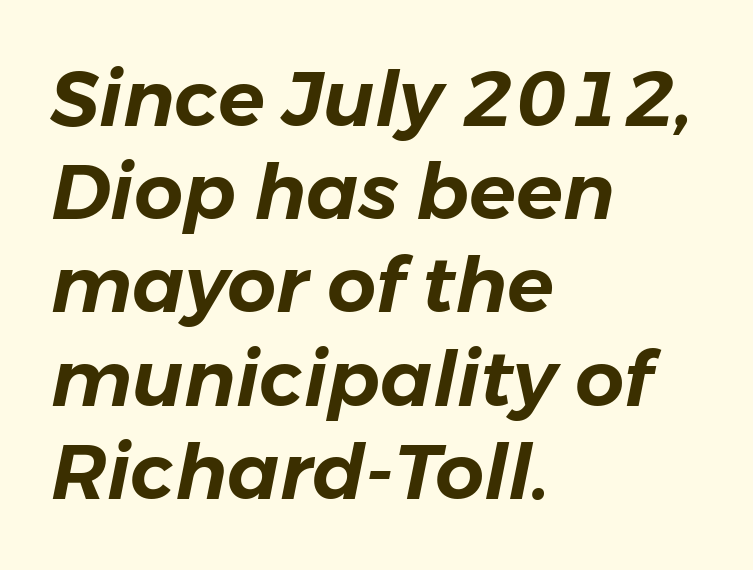
{"italic": "yes", "lean": "right", "slant_degrees": 11, "width": "normal", "stroke_contrast": "low", "x_height": "medium", "monospaced": "no", "underline": "no", "align": "left", "line_spacing_ratio": 1.21, "letter_spacing": "normal", "letter_spacing_em": 0.0, "glyph_px": 77}
